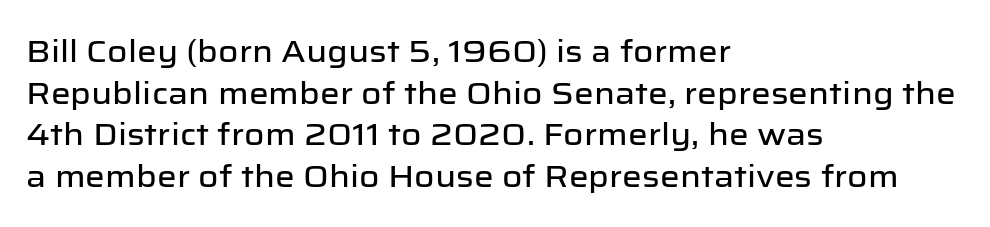
The image shows 31 px sans-serif type, upright; set left-aligned, normal line spacing (1.34x), normal letter spacing, not underlined; low stroke contrast and a medium x-height.
